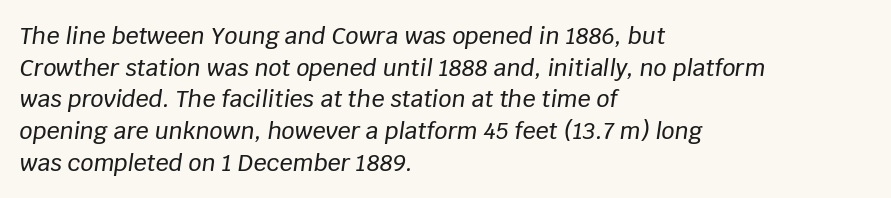
The passage shown is not underscored anywhere. Visually the block forms a straight wall on the left and a jagged coastline on the right. What's the leading like? Ordinary, nothing unusual. If you drew a line through each stem, it would be angled.
